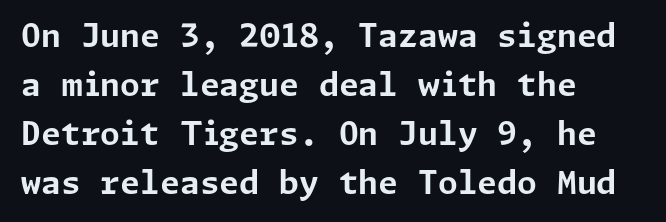
This sample keeps an unexceptional amount of space between lines. The passage shown has conventional tracking throughout. Heft: maximum for text — a bold. No feet cap the strokes, marking this as sans-serif type.
